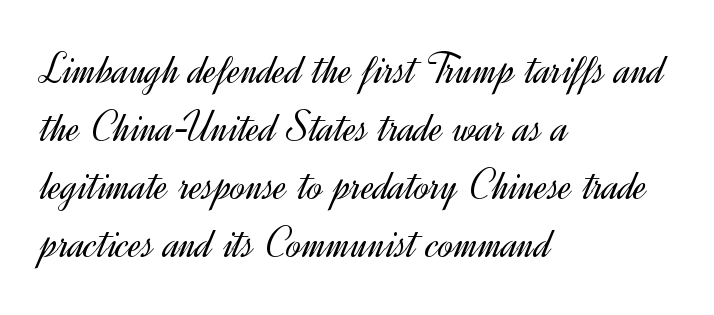
{"serif": "no", "bold": "no", "weight": "light", "width": "normal", "x_height": "small", "monospaced": "no", "underline": "no", "align": "left", "line_spacing": "normal", "line_spacing_ratio": 1.29, "letter_spacing": "normal", "letter_spacing_em": 0.0, "glyph_px": 45}
